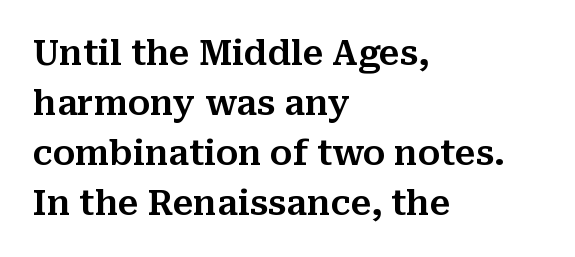
This block has exactly the height ordinary leading produces. This rendering leaves character spacing at its baseline value. Font category for this specimen: serif. Style check: upright. A typesetter would call this proportional, since set widths differ per character.
